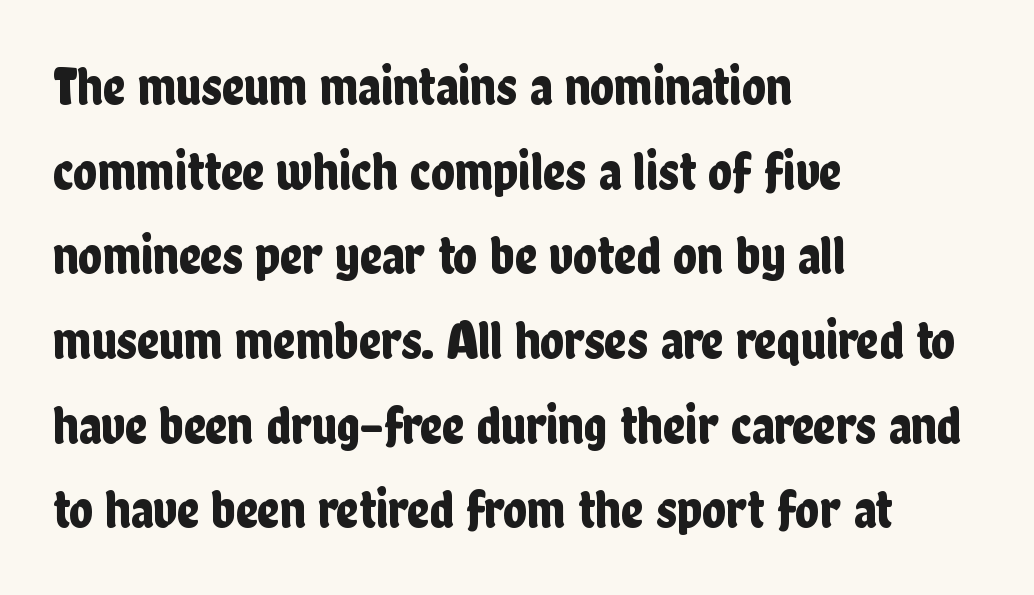
{"serif": "no", "italic": "no", "width": "condensed", "stroke_contrast": "low", "x_height": "medium", "monospaced": "no", "underline": "no", "align": "left", "line_spacing": "normal", "line_spacing_ratio": 1.54, "letter_spacing": "normal", "letter_spacing_em": 0.0, "glyph_px": 55}
